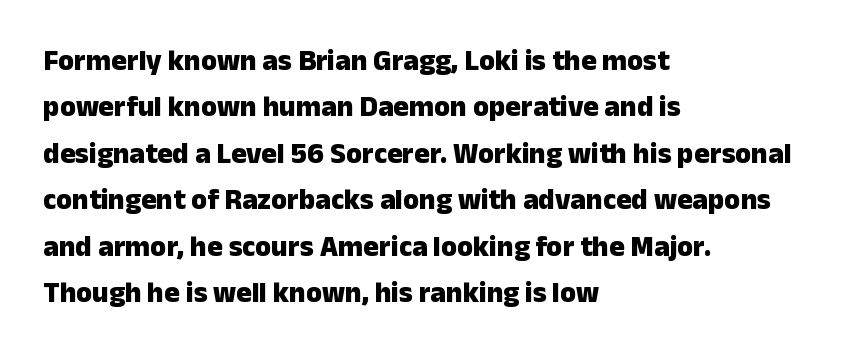
Q: Is the text bold? A: Yes.
Q: Is the text italic (slanted)? A: No, it is upright.
Q: Is the typeface a serif or a sans-serif typeface? A: Sans-serif.
Q: Is the text underlined? A: No.
Q: How is the paragraph aligned? A: Left-aligned.
Q: Is the spacing between letters normal or unusually wide? A: Normal.
Q: Is the spacing between lines tight, normal or loose? A: Normal.
Q: Width (condensed, normal, or wide)? A: Normal.
Q: Stroke contrast? A: Low.
Q: x-height? A: Medium.
Q: Monospaced? A: No.
